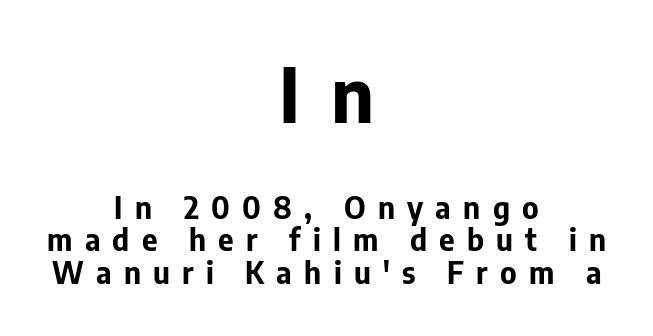
The image shows 76 px bold sans-serif type, upright; set centered, tight line spacing (1.09x), unusually wide letter spacing (+0.41 em), not underlined; the first (top) block is 2.53x larger; low stroke contrast and a medium x-height.
